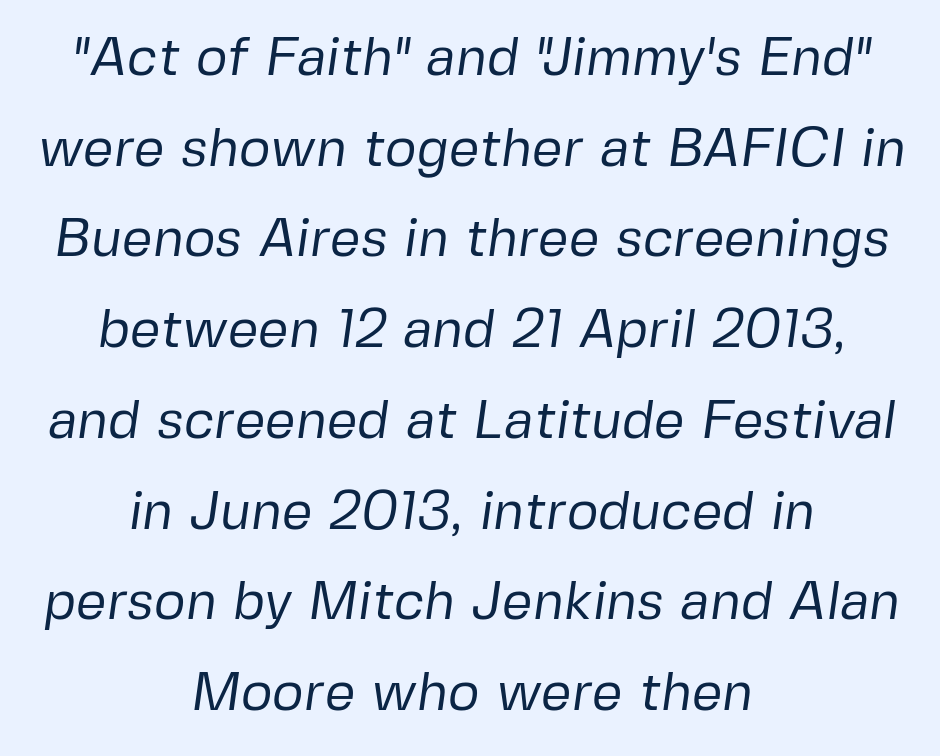
The space between consecutive lines is moderate. Words appear dense and cohesive because spacing is normal. Just letters on the line, the space beneath them empty. Varying glyph widths throughout — classic text-font behaviour. The typesetter chose a symmetrical, centered arrangement here. Does the type have serifs? No, each stem ends abruptly.
